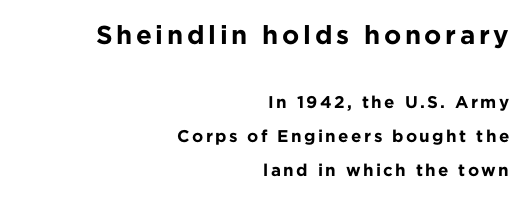
The image shows 26 px bold type, upright; set right-aligned, loose line spacing (2.01x), not underlined; the first (top) block is 1.53x larger.
